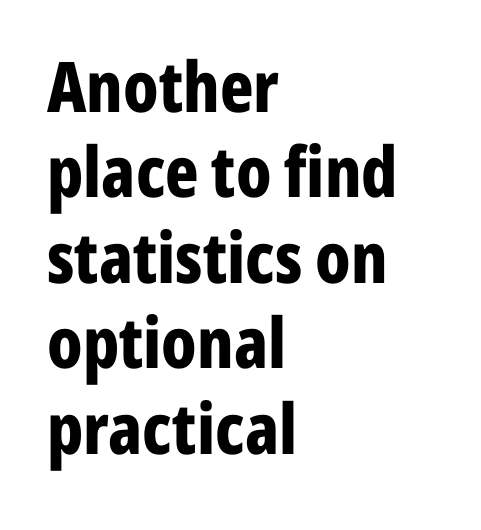
Q: Is the text bold? A: Yes.
Q: Is the text italic (slanted)? A: No, it is upright.
Q: Is the typeface a serif or a sans-serif typeface? A: Sans-serif.
Q: Is the text underlined? A: No.
Q: How is the paragraph aligned? A: Left-aligned.
Q: Is the spacing between letters normal or unusually wide? A: Normal.
Q: Width (condensed, normal, or wide)? A: Condensed.
Q: Stroke contrast? A: Low.
Q: x-height? A: Medium.
Q: Monospaced? A: No.
